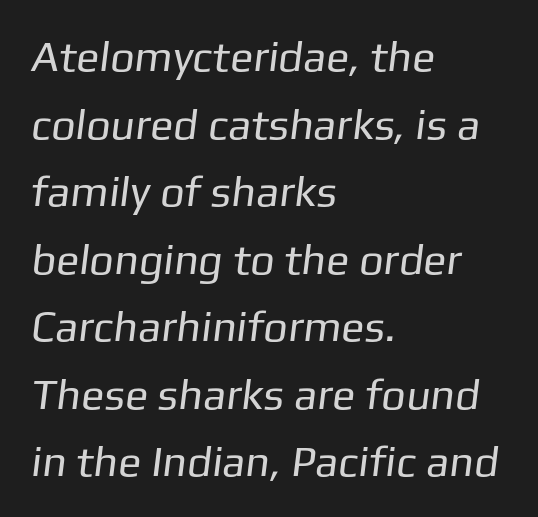
{"serif": "no", "bold": "no", "weight": "regular", "width": "normal", "stroke_contrast": "low", "x_height": "medium", "monospaced": "no", "underline": "no", "align": "left", "line_spacing": "normal", "line_spacing_ratio": 1.57, "letter_spacing": "normal", "letter_spacing_em": 0.0, "glyph_px": 43}
